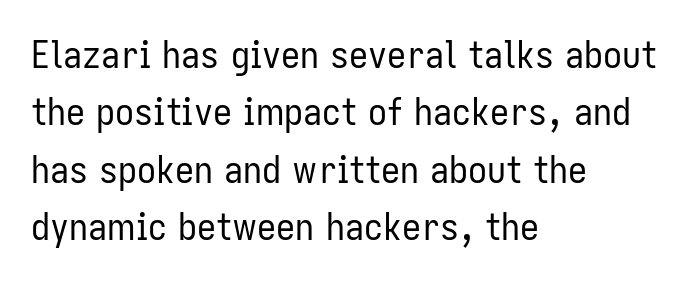
Q: Is the text bold? A: No.
Q: Is the text italic (slanted)? A: No, it is upright.
Q: Is the typeface a serif or a sans-serif typeface? A: Sans-serif.
Q: Is the text underlined? A: No.
Q: How is the paragraph aligned? A: Left-aligned.
Q: Is the spacing between letters normal or unusually wide? A: Normal.
Q: Is the spacing between lines tight, normal or loose? A: Normal.
Q: Width (condensed, normal, or wide)? A: Condensed.
Q: Stroke contrast? A: Low.
Q: x-height? A: Medium.
Q: Monospaced? A: No.
